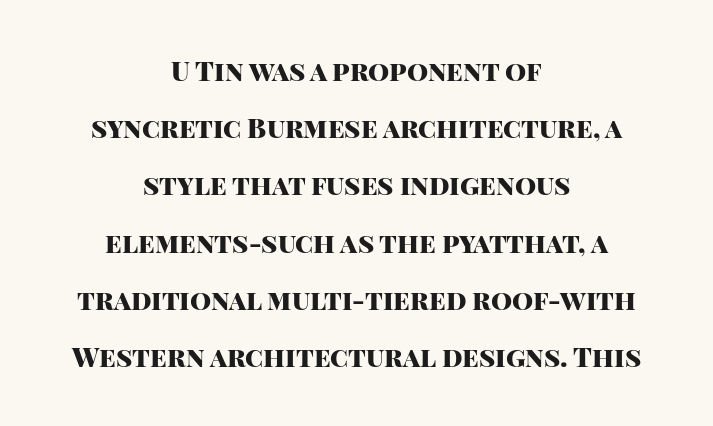
{"italic": "no", "bold": "yes", "underline": "no", "align": "center", "line_spacing": "loose", "line_spacing_ratio": 2.12, "letter_spacing": "normal", "letter_spacing_em": 0.0, "glyph_px": 27}
